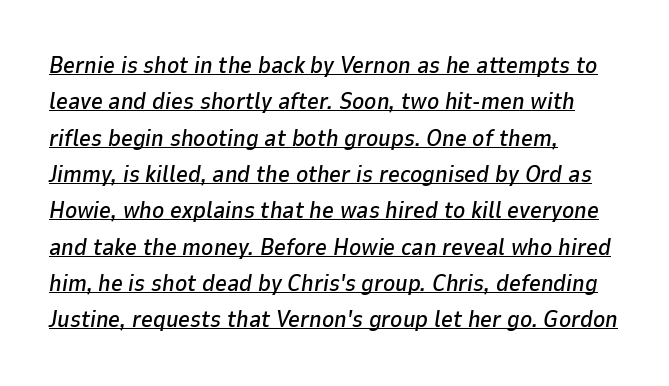
{"italic": "yes", "lean": "right", "slant_degrees": 9, "underline": "yes", "align": "left", "line_spacing": "normal", "line_spacing_ratio": 1.58, "letter_spacing": "normal", "letter_spacing_em": 0.0, "glyph_px": 23}
